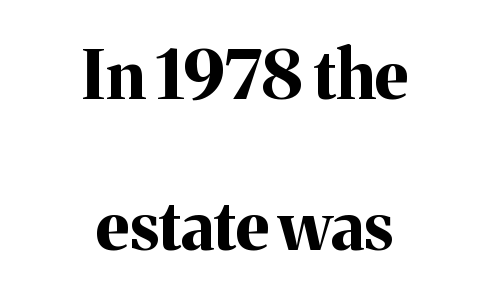
{"serif": "yes", "italic": "no", "bold": "yes", "weight": "bold", "width": "normal", "stroke_contrast": "medium", "x_height": "medium", "monospaced": "no", "underline": "no", "align": "center", "line_spacing": "loose", "line_spacing_ratio": 2.26, "letter_spacing": "normal", "letter_spacing_em": 0.0, "glyph_px": 67}
